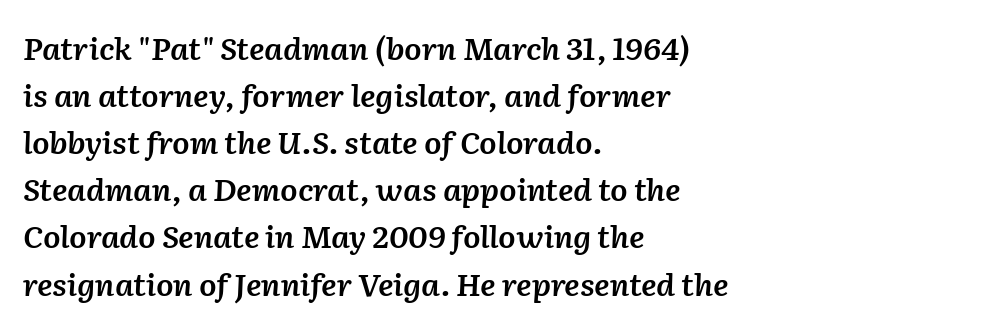
The image shows 31 px semibold type, italic (leaning right); set left-aligned, normal line spacing (1.52x), normal letter spacing, not underlined; low stroke contrast and a medium x-height.
